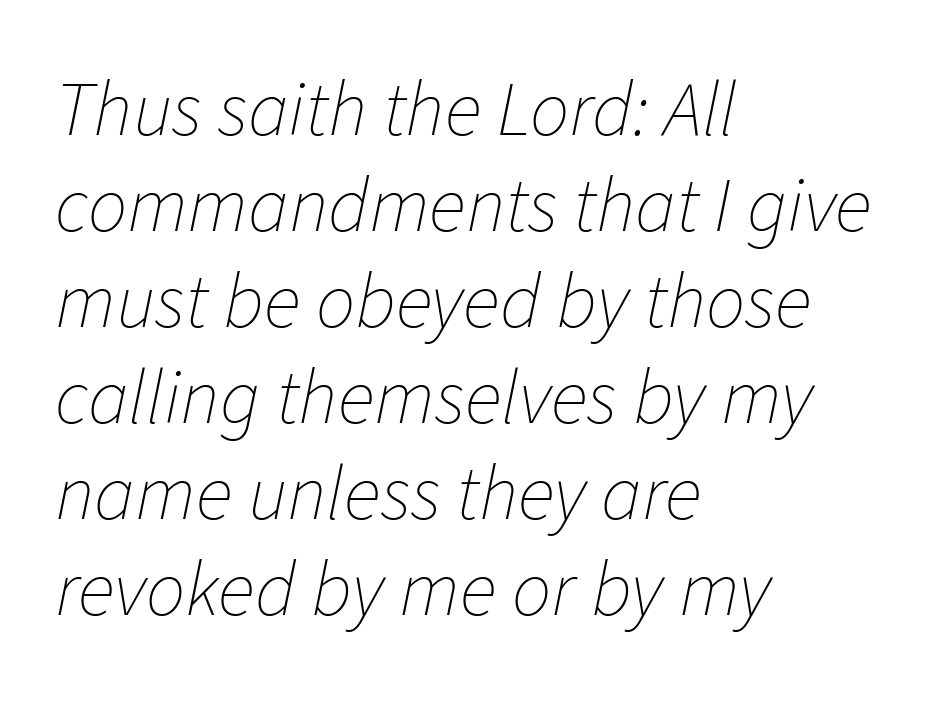
Q: Is the text bold? A: No.
Q: Is the text italic (slanted)? A: Yes, it leans right by about 11 degrees.
Q: Is the text underlined? A: No.
Q: How is the paragraph aligned? A: Left-aligned.
Q: Is the spacing between letters normal or unusually wide? A: Normal.
Q: Width (condensed, normal, or wide)? A: Normal.
Q: Stroke contrast? A: Low.
Q: x-height? A: Medium.
Q: Monospaced? A: No.
